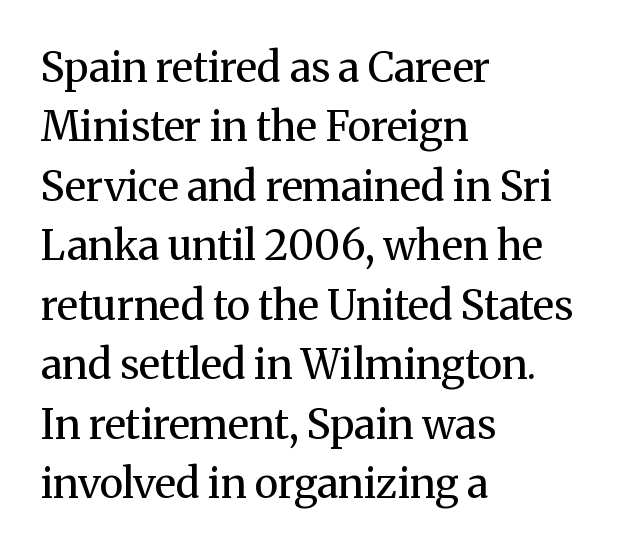
{"serif": "yes", "italic": "no", "bold": "no", "weight": "regular", "width": "normal", "stroke_contrast": "medium", "x_height": "medium", "monospaced": "no", "underline": "no", "align": "left", "line_spacing": "normal", "line_spacing_ratio": 1.45, "letter_spacing": "normal", "letter_spacing_em": 0.0, "glyph_px": 41}
